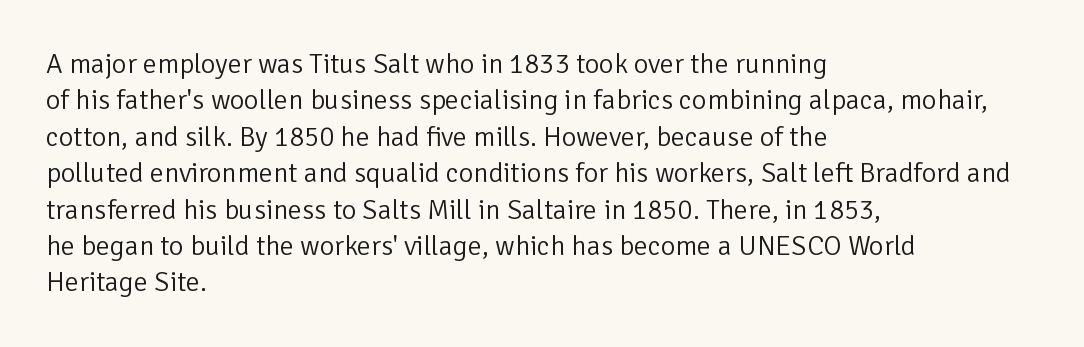
Q: Is the text bold? A: No.
Q: Is the text italic (slanted)? A: No, it is upright.
Q: Is the typeface a serif or a sans-serif typeface? A: Sans-serif.
Q: Is the text underlined? A: No.
Q: How is the paragraph aligned? A: Left-aligned.
Q: Is the spacing between letters normal or unusually wide? A: Normal.
Q: Is the spacing between lines tight, normal or loose? A: Normal.
Q: Width (condensed, normal, or wide)? A: Normal.
Q: Stroke contrast? A: Low.
Q: x-height? A: Medium.
Q: Monospaced? A: No.
